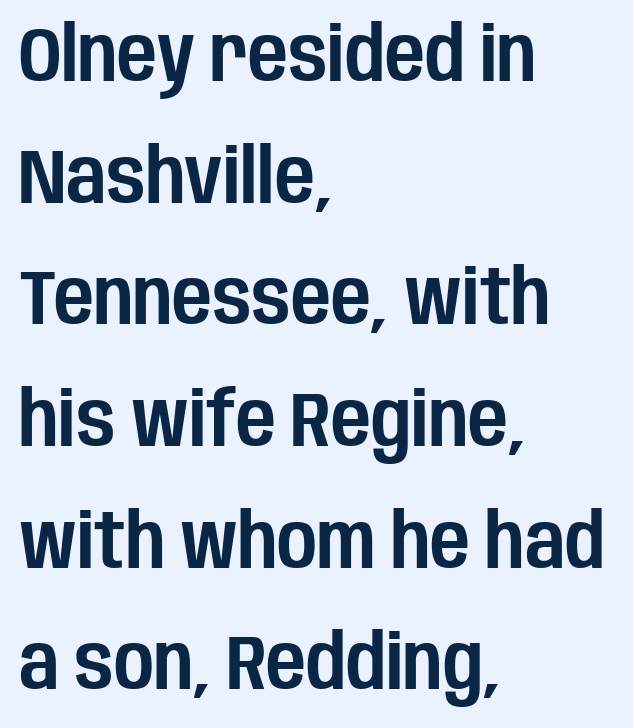
Just letters on the line, the space beneath them empty. Default kerning and tracking; the words read as compact shapes. The lettering holds an erect, upright posture throughout. Horizontal bands of white between lines are of average thickness. Font category for this specimen: sans-serif.
